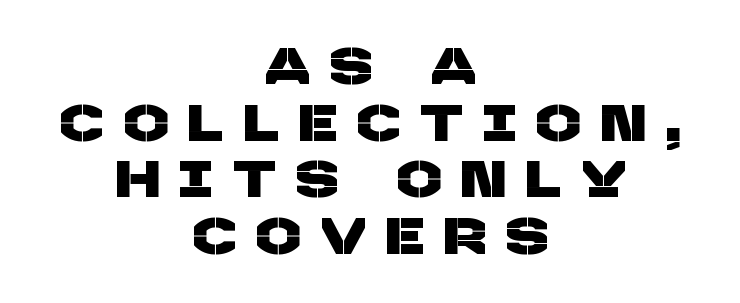
Leftover space on each line is divided equally before and after the words. The tracking reads as deliberately expanded to a designer's eye. These lines are rendered in a variable-pitch font. The specimen omits any rule beneath the text block's lines. Horizontal bands of white between lines are thin slivers. What kind of face is this? One without serifs — a sans.
